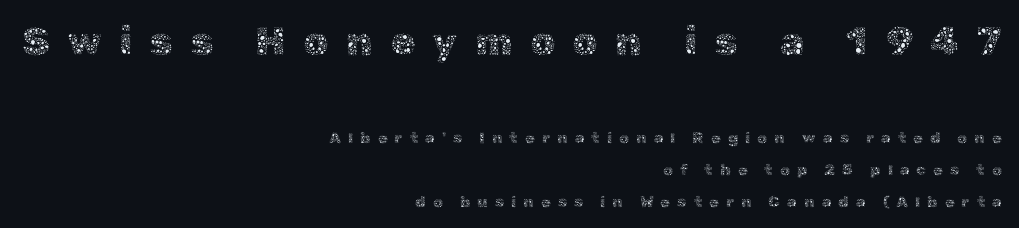
The image shows 40 px thin type, upright; set right-aligned, loose line spacing (1.98x), unusually wide letter spacing (+0.43 em), not underlined; the first (top) block is 2.5x larger; a medium x-height.
